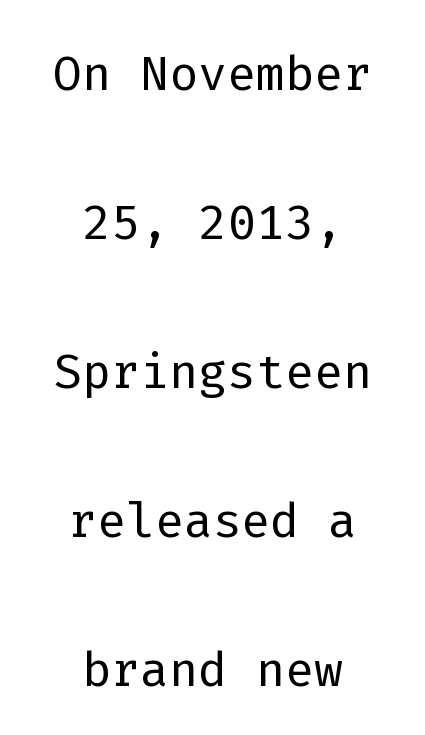
The image shows 68 px light sans-serif type, upright, monospaced; set centered, loose line spacing (2.19x), normal letter spacing, not underlined; low stroke contrast and a medium x-height.
